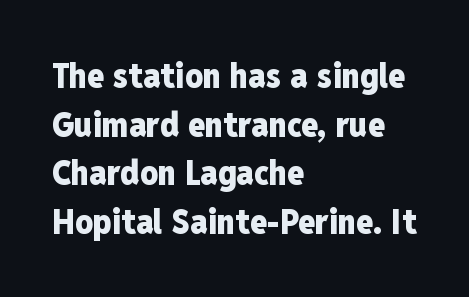
Q: Is the text bold? A: Yes.
Q: Is the text italic (slanted)? A: No, it is upright.
Q: Is the typeface a serif or a sans-serif typeface? A: Sans-serif.
Q: Is the text underlined? A: No.
Q: How is the paragraph aligned? A: Left-aligned.
Q: Is the spacing between letters normal or unusually wide? A: Normal.
Q: Is the spacing between lines tight, normal or loose? A: Normal.
Q: Width (condensed, normal, or wide)? A: Condensed.
Q: Stroke contrast? A: Low.
Q: x-height? A: Medium.
Q: Monospaced? A: No.
